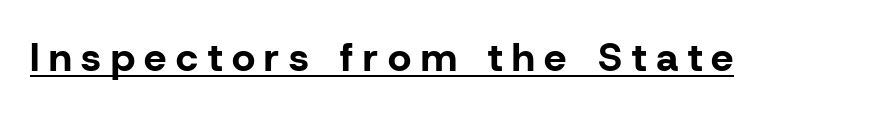
The image shows 40 px bold sans-serif type, upright; set unusually wide letter spacing (+0.24 em), underlined; low stroke contrast and a medium x-height.
